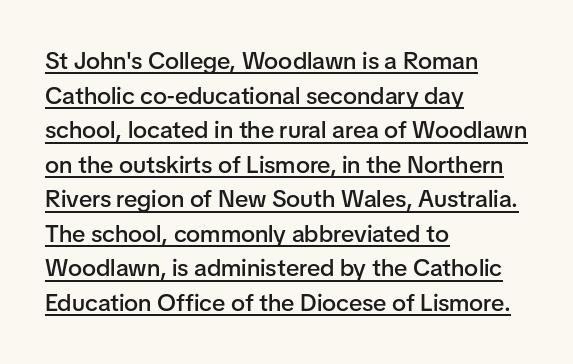
The image shows 24 px text type, upright; set left-aligned, normal line spacing (1.44x), normal letter spacing, underlined.
